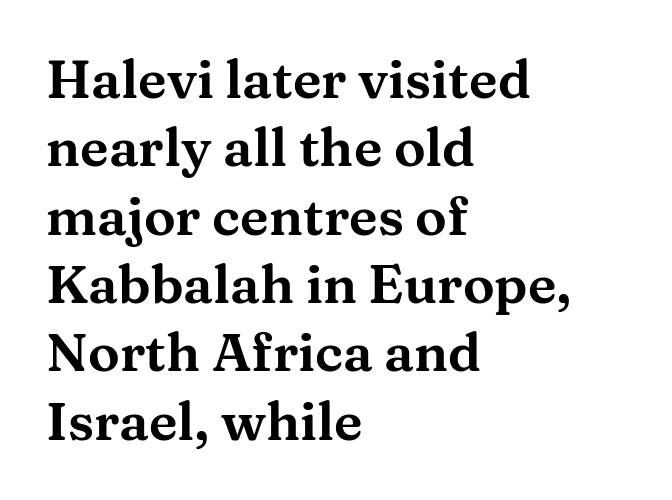
Q: Is the text italic (slanted)? A: No, it is upright.
Q: Is the typeface a serif or a sans-serif typeface? A: Serif.
Q: Is the text underlined? A: No.
Q: How is the paragraph aligned? A: Left-aligned.
Q: Is the spacing between letters normal or unusually wide? A: Normal.
Q: Is the spacing between lines tight, normal or loose? A: Normal.
Q: Width (condensed, normal, or wide)? A: Wide.
Q: Stroke contrast? A: Medium.
Q: x-height? A: Medium.
Q: Monospaced? A: No.
